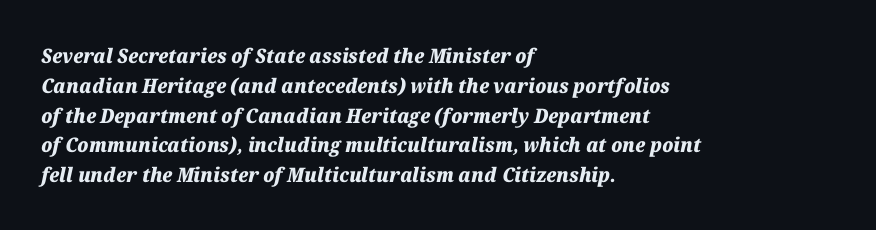
{"italic": "yes", "lean": "right", "slant_degrees": 12, "bold": "yes", "underline": "no", "align": "left", "line_spacing": "normal", "line_spacing_ratio": 1.49, "letter_spacing": "normal", "letter_spacing_em": 0.0, "glyph_px": 20}
